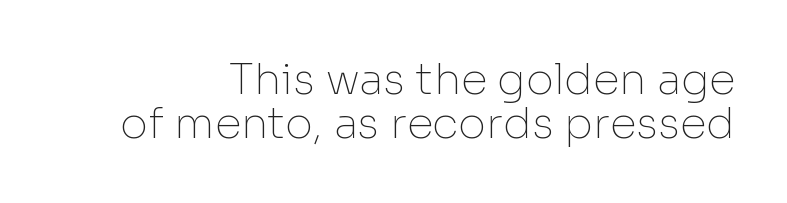
Q: Is the text bold? A: No.
Q: Is the text italic (slanted)? A: No, it is upright.
Q: Is the typeface a serif or a sans-serif typeface? A: Sans-serif.
Q: Is the text underlined? A: No.
Q: How is the paragraph aligned? A: Right-aligned.
Q: Is the spacing between letters normal or unusually wide? A: Normal.
Q: Is the spacing between lines tight, normal or loose? A: Tight.
Q: Width (condensed, normal, or wide)? A: Normal.
Q: Stroke contrast? A: Low.
Q: x-height? A: Medium.
Q: Monospaced? A: No.
